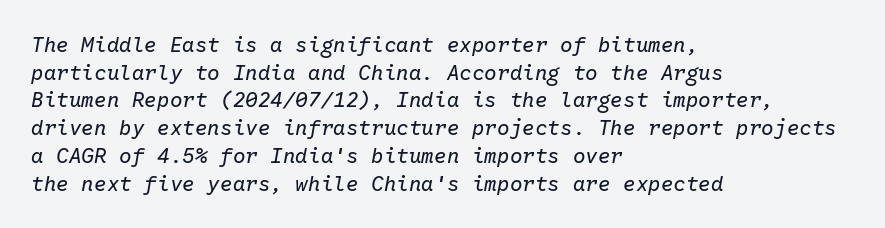
The image shows 21 px text type, italic (leaning right); set left-aligned, normal line spacing (1.32x), normal letter spacing, not underlined.
